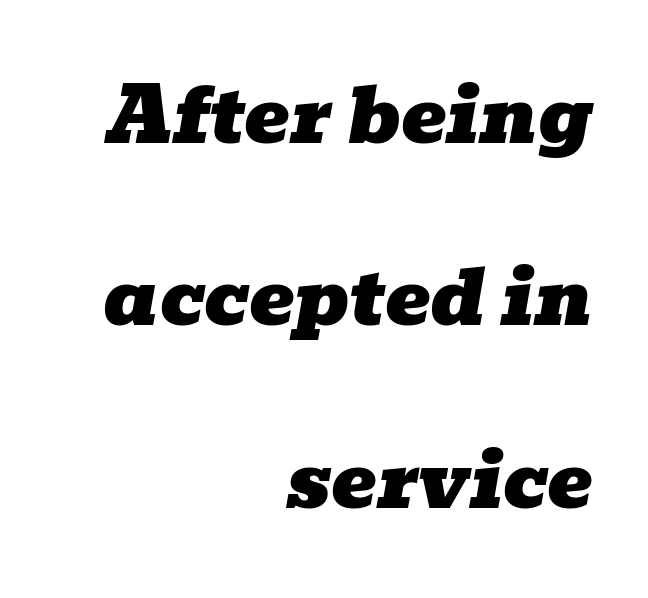
Q: Is the text italic (slanted)? A: Yes, it leans right by about 10 degrees.
Q: Is the typeface a serif or a sans-serif typeface? A: Serif.
Q: Is the text underlined? A: No.
Q: How is the paragraph aligned? A: Right-aligned.
Q: Is the spacing between letters normal or unusually wide? A: Normal.
Q: Is the spacing between lines tight, normal or loose? A: Loose.
Q: Width (condensed, normal, or wide)? A: Wide.
Q: Stroke contrast? A: Low.
Q: x-height? A: Medium.
Q: Monospaced? A: No.
